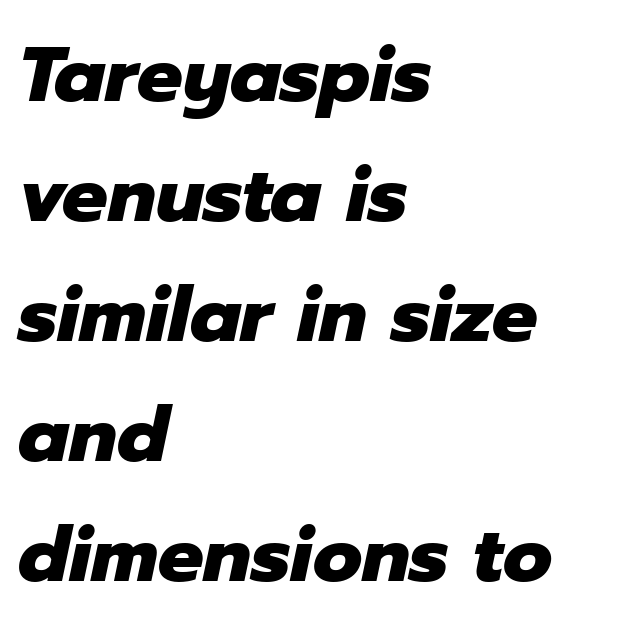
{"italic": "yes", "lean": "right", "slant_degrees": 12, "bold": "yes", "weight": "heavy", "width": "normal", "stroke_contrast": "low", "x_height": "medium", "monospaced": "no", "underline": "no", "align": "left", "line_spacing": "normal", "line_spacing_ratio": 1.58, "letter_spacing": "normal", "letter_spacing_em": 0.0, "glyph_px": 76}
